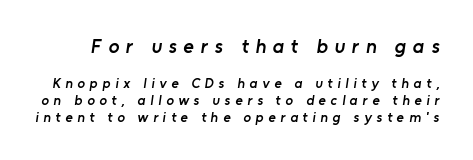
The image shows 20 px text type; set line spacing 1.2x, unusually wide letter spacing (+0.34 em), not underlined; the first (top) block is 1.43x larger.
